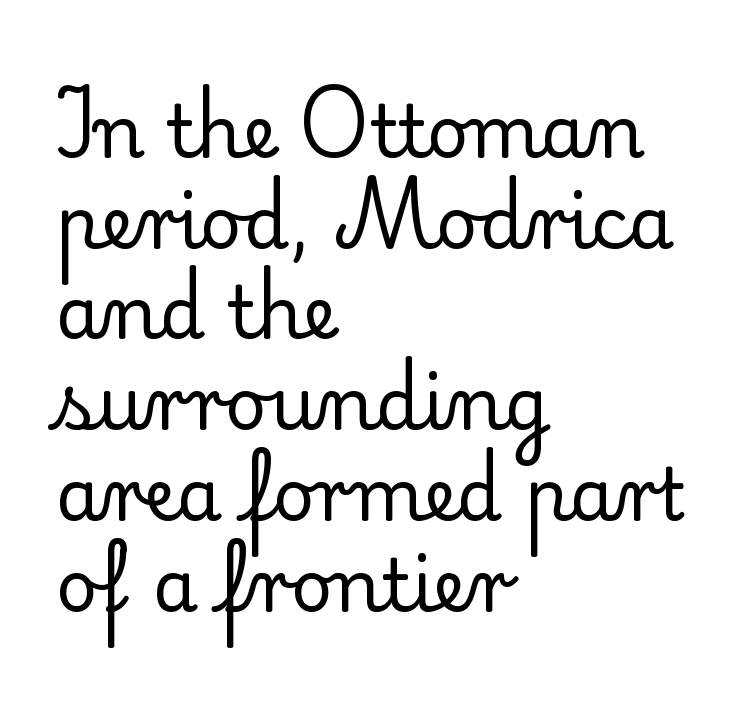
The image shows 72 px regular-weight serif type, upright; set left-aligned, normal line spacing (1.26x), normal letter spacing, not underlined; low stroke contrast and a small x-height.
